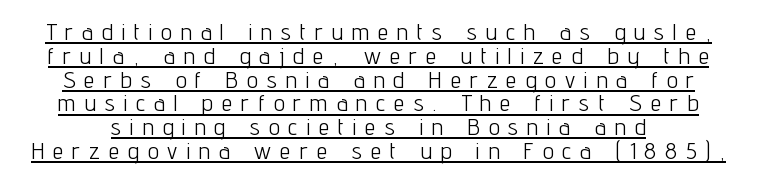
The image shows 24 px text type, upright; set tight line spacing (0.99x), unusually wide letter spacing (+0.38 em), underlined.
